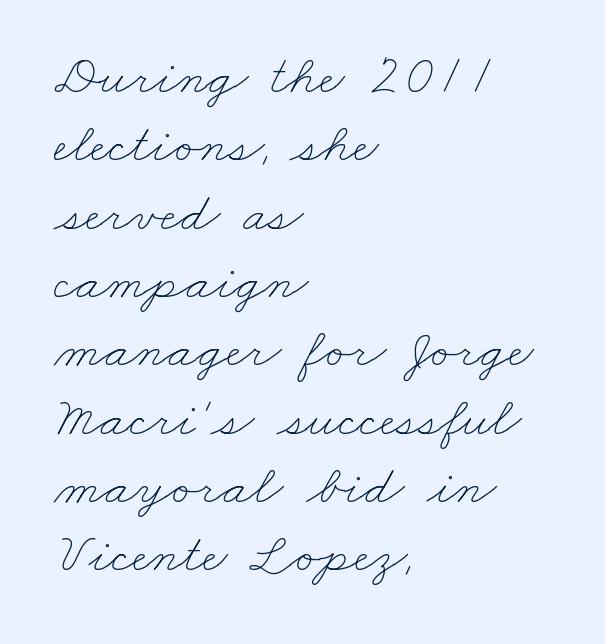
Q: Is the text bold? A: No.
Q: Is the text underlined? A: No.
Q: How is the paragraph aligned? A: Left-aligned.
Q: Is the spacing between letters normal or unusually wide? A: Normal.
Q: Width (condensed, normal, or wide)? A: Wide.
Q: Stroke contrast? A: Low.
Q: x-height? A: Small.
Q: Monospaced? A: No.
